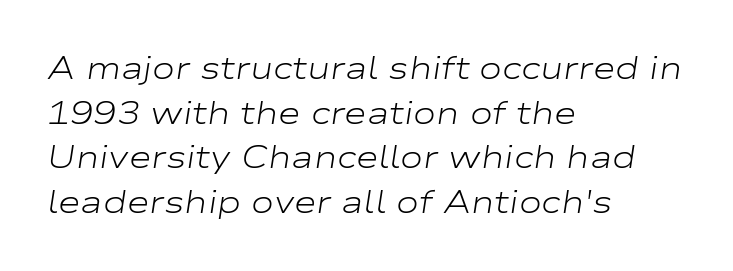
Q: Is the text bold? A: No.
Q: Is the text italic (slanted)? A: Yes, it leans right by about 9 degrees.
Q: Is the text underlined? A: No.
Q: How is the paragraph aligned? A: Left-aligned.
Q: Is the spacing between letters normal or unusually wide? A: Normal.
Q: Is the spacing between lines tight, normal or loose? A: Normal.
Q: Width (condensed, normal, or wide)? A: Wide.
Q: Stroke contrast? A: Low.
Q: x-height? A: Medium.
Q: Monospaced? A: No.
